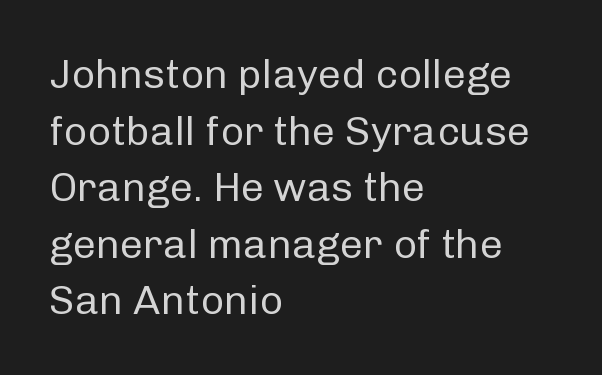
Q: Is the text bold? A: No.
Q: Is the text italic (slanted)? A: No, it is upright.
Q: Is the typeface a serif or a sans-serif typeface? A: Sans-serif.
Q: Is the text underlined? A: No.
Q: How is the paragraph aligned? A: Left-aligned.
Q: Is the spacing between letters normal or unusually wide? A: Normal.
Q: Is the spacing between lines tight, normal or loose? A: Normal.
Q: Width (condensed, normal, or wide)? A: Normal.
Q: Stroke contrast? A: Low.
Q: x-height? A: Medium.
Q: Monospaced? A: No.
